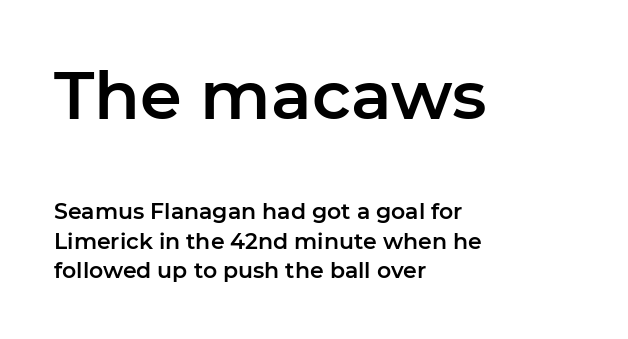
Reading down the column, the eye jumps a familiar distance to each next line. These lines are rendered in a variable-pitch font. Every stem runs plumb, perpendicular to the baseline. Descenders hang freely into open space.
